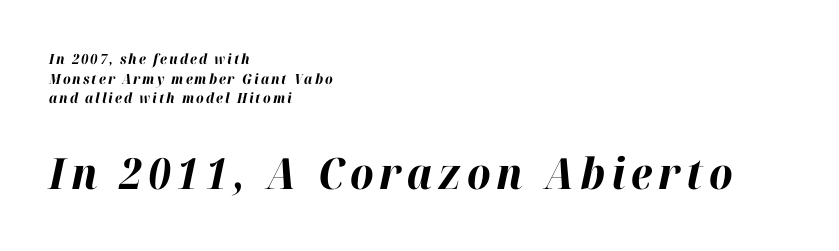
These lines are rendered in a variable-pitch font. Stroke thickness is high; the sample reads as a true bold. These lines were composed using italics. This sample keeps an unexceptional amount of space between lines.
